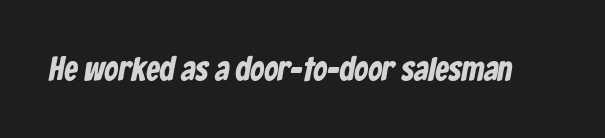
The image shows 34 px condensed sans-serif type; set normal letter spacing, not underlined; low stroke contrast and a medium x-height.
